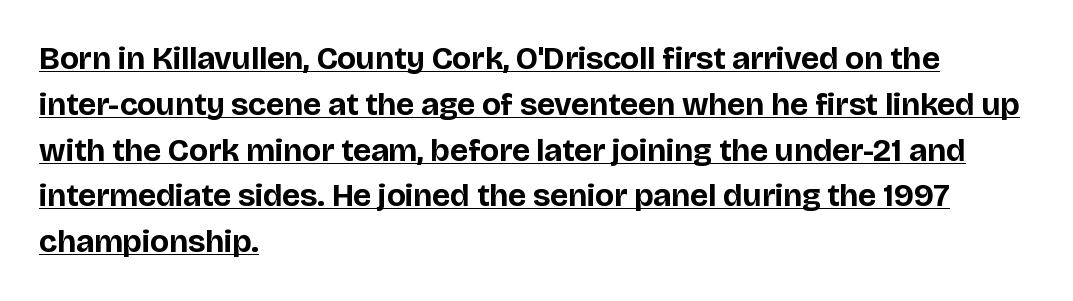
Visually the block forms a straight wall on the left and a jagged coastline on the right. Check where the strokes stop: nothing finishes them off — pure sans. Varying glyph widths throughout — classic text-font behaviour. Summary of vertical rhythm: regular, with standard interline spacing. The lettering is marked with a stroke running underneath it. Look at the tracking — it's just the regular setting, nothing added.
